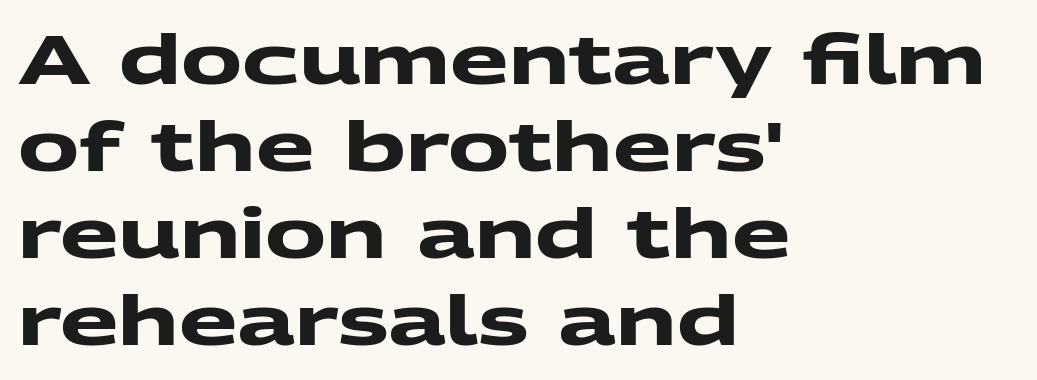
Is this a fixed-width face? No — the glyphs have proportional, varying widths. Are there feet on the stems? There aren't — it's a sans. Line beginnings align vertically; line endings do not. Look at the stroke-to-counter ratio: heavy, a bold. Honestly, the row spacing looks completely unremarkable. The space directly below the letters is spotless.
